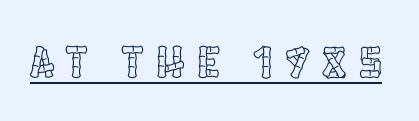
{"italic": "no", "width": "condensed", "x_height": "large", "monospaced": "no", "underline": "yes", "letter_spacing": "wide", "letter_spacing_em": 0.28, "glyph_px": 46}
